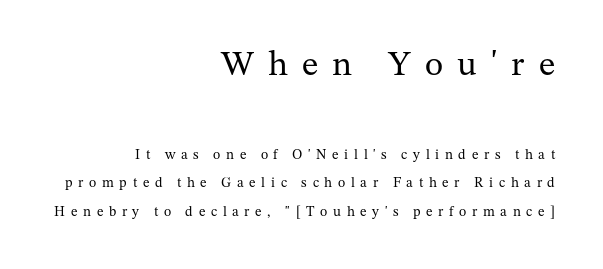
{"serif": "yes", "italic": "no", "bold": "no", "weight": "regular", "width": "normal", "stroke_contrast": "medium", "x_height": "medium", "monospaced": "no", "underline": "no", "align": "right", "line_spacing": "loose", "line_spacing_ratio": 2.05, "letter_spacing": "wide", "letter_spacing_em": 0.4, "larger_block": "first", "size_ratio": 2.5, "glyph_px": 35}
